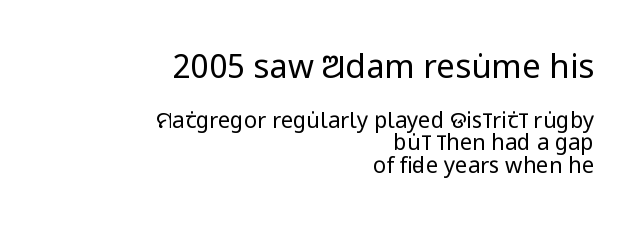
The image shows 33 px regular-weight, condensed sans-serif type, upright; set right-aligned, tight line spacing (1.02x), normal letter spacing, not underlined; the first (top) block is 1.5x larger; low stroke contrast and a large x-height.
